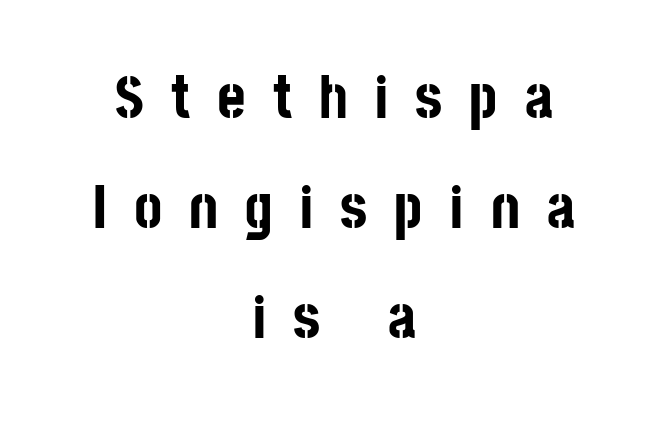
Q: Is the text bold? A: Yes.
Q: Is the text italic (slanted)? A: No, it is upright.
Q: Is the typeface a serif or a sans-serif typeface? A: Sans-serif.
Q: Is the text underlined? A: No.
Q: How is the paragraph aligned? A: Centered.
Q: Is the spacing between letters normal or unusually wide? A: Unusually wide.
Q: Width (condensed, normal, or wide)? A: Condensed.
Q: Stroke contrast? A: Low.
Q: x-height? A: Large.
Q: Monospaced? A: No.
